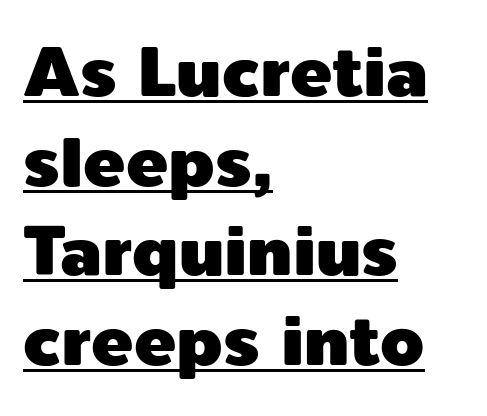
{"serif": "no", "italic": "no", "width": "normal", "x_height": "medium", "monospaced": "no", "underline": "yes", "align": "left", "line_spacing": "normal", "line_spacing_ratio": 1.28, "letter_spacing": "normal", "letter_spacing_em": 0.0, "glyph_px": 70}
